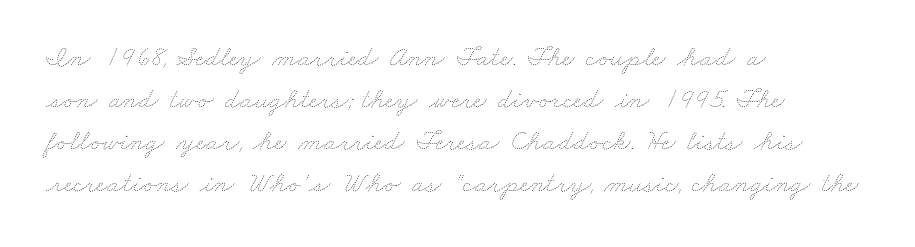
The image shows 28 px thin, wide type; set left-aligned, normal line spacing (1.5x), normal letter spacing, not underlined; low stroke contrast and a small x-height.
